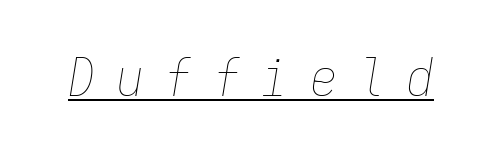
Inter-character spacing is expanded well beyond the font's built-in metrics. The typesetting does not lean heavy: it is not bold. It's the slanting kind of type. Spacing verdict: monospaced, one width for all characters.
